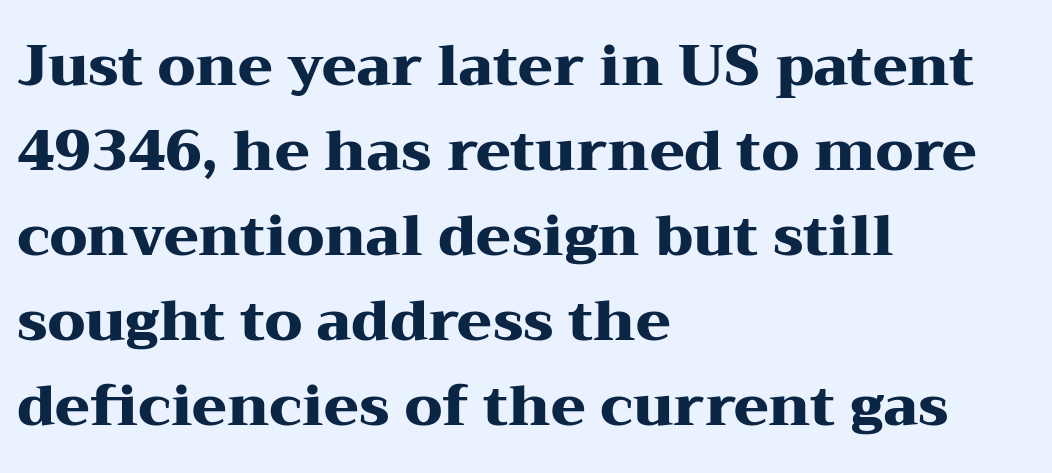
{"serif": "yes", "italic": "no", "bold": "yes", "weight": "heavy", "width": "wide", "stroke_contrast": "medium", "x_height": "medium", "monospaced": "no", "underline": "no", "align": "left", "line_spacing": "normal", "line_spacing_ratio": 1.52, "letter_spacing": "normal", "letter_spacing_em": 0.0, "glyph_px": 56}
